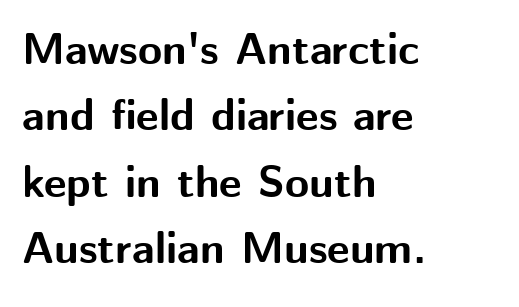
Q: Is the text bold? A: Yes.
Q: Is the text italic (slanted)? A: No, it is upright.
Q: Is the typeface a serif or a sans-serif typeface? A: Sans-serif.
Q: Is the text underlined? A: No.
Q: How is the paragraph aligned? A: Left-aligned.
Q: Is the spacing between letters normal or unusually wide? A: Normal.
Q: Is the spacing between lines tight, normal or loose? A: Normal.
Q: Width (condensed, normal, or wide)? A: Normal.
Q: Stroke contrast? A: Medium.
Q: x-height? A: Medium.
Q: Monospaced? A: No.
